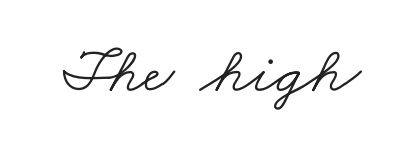
The rendering keeps characters at their native spacing. The weight would be labelled regular, book, light, or lighter still. Just letters on the line, the space beneath them empty. Serifs: yes, visible at the terminals of the letterforms.
